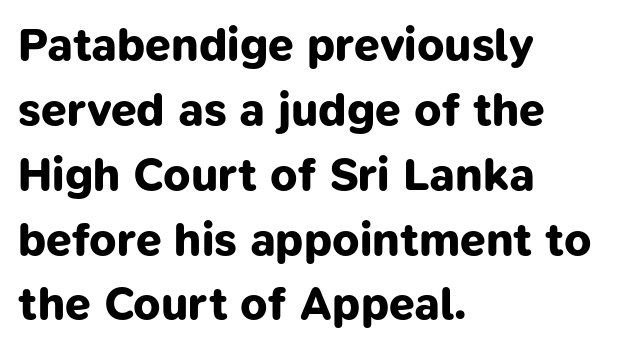
{"serif": "no", "bold": "yes", "weight": "bold", "width": "normal", "stroke_contrast": "low", "x_height": "medium", "monospaced": "no", "underline": "no", "align": "left", "line_spacing": "normal", "line_spacing_ratio": 1.41, "letter_spacing": "normal", "letter_spacing_em": 0.0, "glyph_px": 46}
